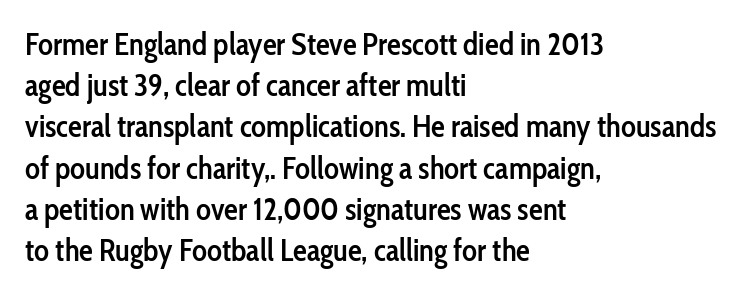
Unlike a traditional serif, this face leaves its strokes unadorned. These lines sit exactly where default settings would place them. Posture: vertical. Layout note: lines flush left.
